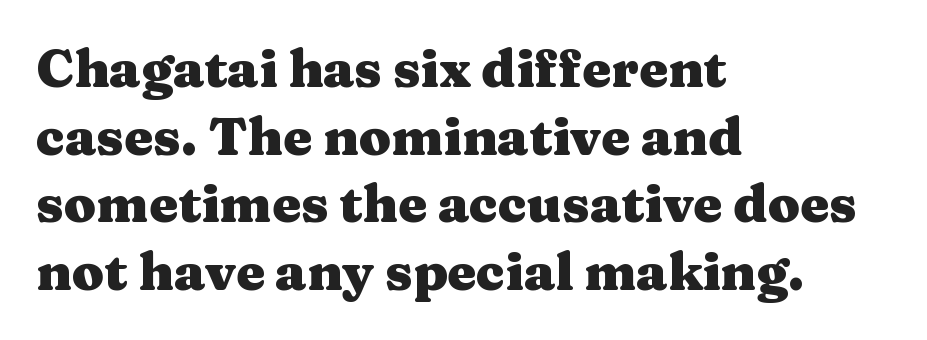
The image shows 52 px heavy, wide serif type, upright; set left-aligned, normal line spacing (1.3x), normal letter spacing, not underlined; medium stroke contrast and a medium x-height.
